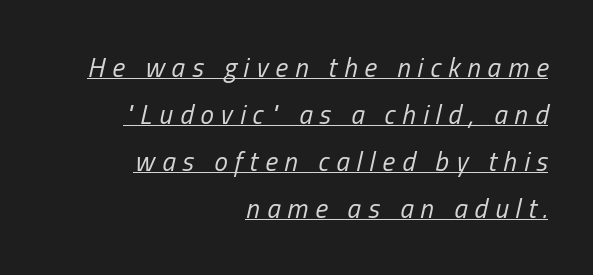
Casual observation: everything's shoved over to the right. Emphasis-style slanted type is in use. The letters are spread apart with noticeably loose tracking. A rule runs beneath these lines of type. Bold? No — there's no thickening of the strokes.
